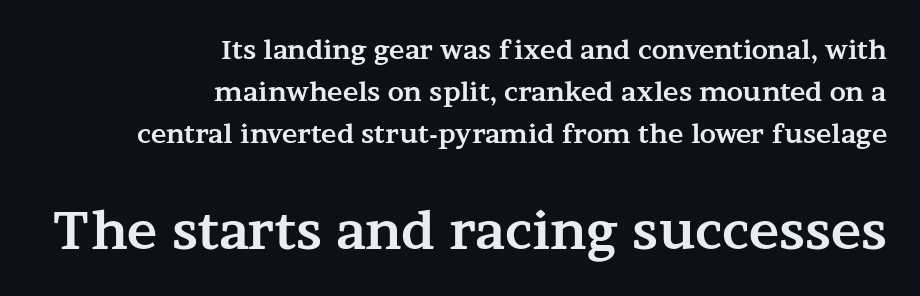
Q: Is the text bold? A: Yes.
Q: Is the text italic (slanted)? A: No, it is upright.
Q: Is the typeface a serif or a sans-serif typeface? A: Serif.
Q: Is the text underlined? A: No.
Q: How is the paragraph aligned? A: Right-aligned.
Q: Is the spacing between letters normal or unusually wide? A: Normal.
Q: Is the spacing between lines tight, normal or loose? A: Normal.
Q: Which block of text is set in a larger size, the first (top) or the second (bottom)? A: The second (bottom) one.
Q: Width (condensed, normal, or wide)? A: Wide.
Q: Stroke contrast? A: Medium.
Q: x-height? A: Medium.
Q: Monospaced? A: No.
